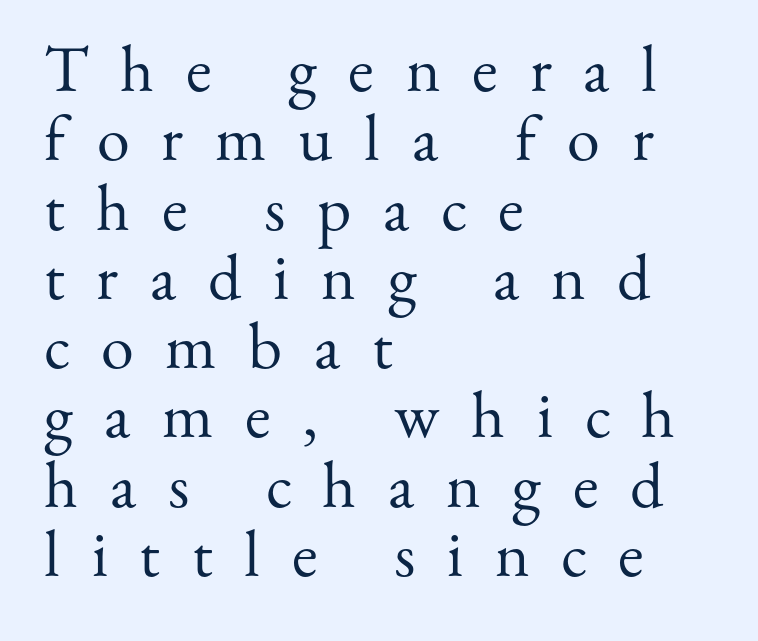
{"serif": "yes", "italic": "no", "bold": "no", "weight": "regular", "width": "normal", "stroke_contrast": "medium", "x_height": "small", "monospaced": "no", "underline": "no", "align": "left", "line_spacing": "tight", "line_spacing_ratio": 1.05, "letter_spacing": "wide", "letter_spacing_em": 0.48, "glyph_px": 66}
